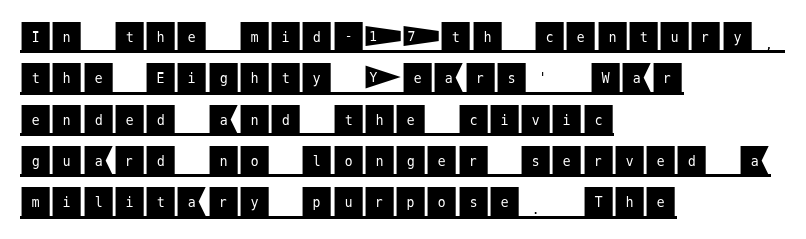
Caption: multi-line text, flush left, ragged right. A continuous stroke trails under the words, as in a hyperlink. A typesetter would mark this as roman, not italic. Nobody touched the tracking dial on this one. Nope, no serifs anywhere on these letters.
